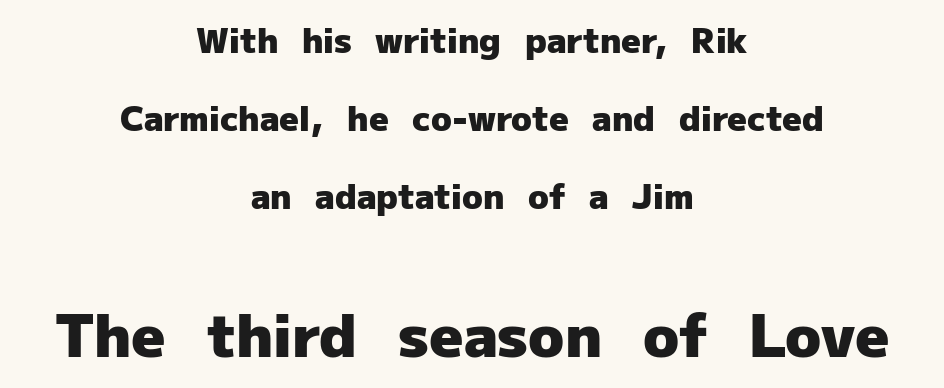
Q: Is the text bold? A: Yes.
Q: Is the text italic (slanted)? A: No, it is upright.
Q: Is the typeface a serif or a sans-serif typeface? A: Sans-serif.
Q: Is the text underlined? A: No.
Q: How is the paragraph aligned? A: Centered.
Q: Is the spacing between letters normal or unusually wide? A: Normal.
Q: Is the spacing between lines tight, normal or loose? A: Loose.
Q: Which block of text is set in a larger size, the first (top) or the second (bottom)? A: The second (bottom) one.
Q: Width (condensed, normal, or wide)? A: Normal.
Q: Stroke contrast? A: Low.
Q: x-height? A: Medium.
Q: Monospaced? A: No.
